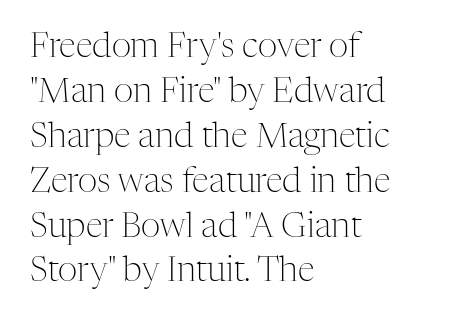
The image shows 34 px light serif type, upright; set left-aligned, normal line spacing (1.32x), normal letter spacing, not underlined; medium stroke contrast and a medium x-height.
